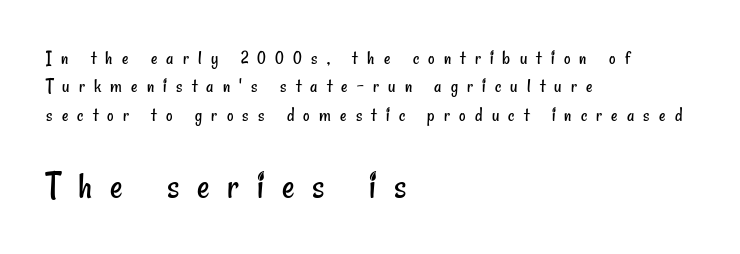
Q: Is the text bold? A: No.
Q: Is the typeface a serif or a sans-serif typeface? A: Sans-serif.
Q: Is the text underlined? A: No.
Q: How is the paragraph aligned? A: Left-aligned.
Q: Is the spacing between letters normal or unusually wide? A: Unusually wide.
Q: Is the spacing between lines tight, normal or loose? A: Normal.
Q: Which block of text is set in a larger size, the first (top) or the second (bottom)? A: The second (bottom) one.
Q: Width (condensed, normal, or wide)? A: Condensed.
Q: Stroke contrast? A: Low.
Q: x-height? A: Small.
Q: Monospaced? A: No.
